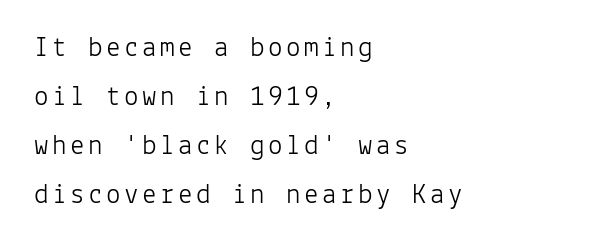
The image shows 29 px light sans-serif type, upright, monospaced; set left-aligned, normal line spacing (1.69x), not underlined; low stroke contrast and a medium x-height.
